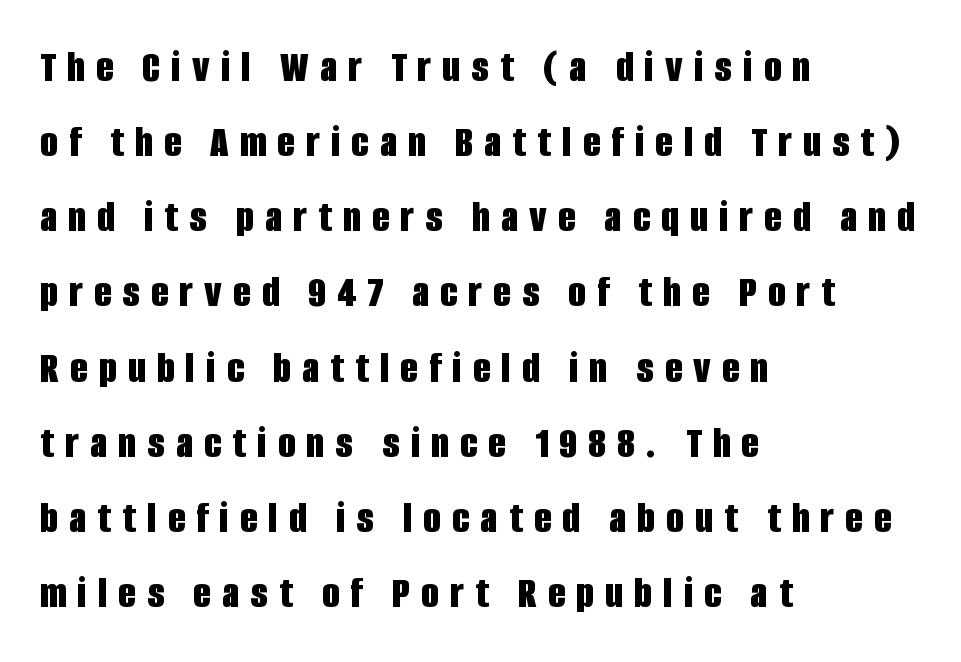
The image shows 45 px bold, condensed sans-serif type, upright; set left-aligned, normal line spacing (1.67x), unusually wide letter spacing (+0.25 em), not underlined; low stroke contrast and a large x-height.
